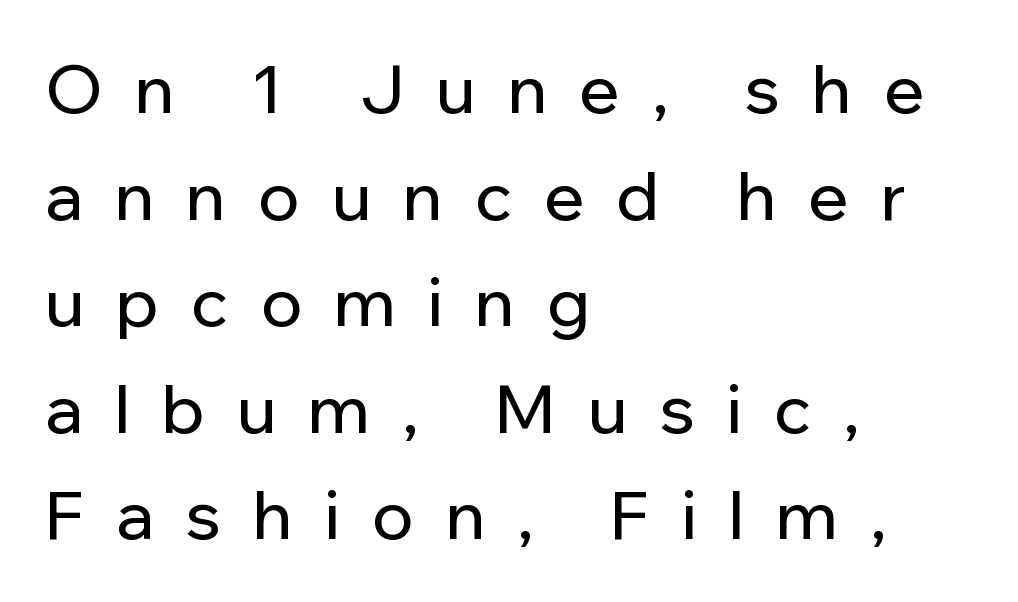
Q: Is the text italic (slanted)? A: No, it is upright.
Q: Is the typeface a serif or a sans-serif typeface? A: Sans-serif.
Q: Is the text underlined? A: No.
Q: How is the paragraph aligned? A: Left-aligned.
Q: Is the spacing between letters normal or unusually wide? A: Unusually wide.
Q: Is the spacing between lines tight, normal or loose? A: Normal.
Q: Width (condensed, normal, or wide)? A: Normal.
Q: Stroke contrast? A: Low.
Q: x-height? A: Medium.
Q: Monospaced? A: No.
